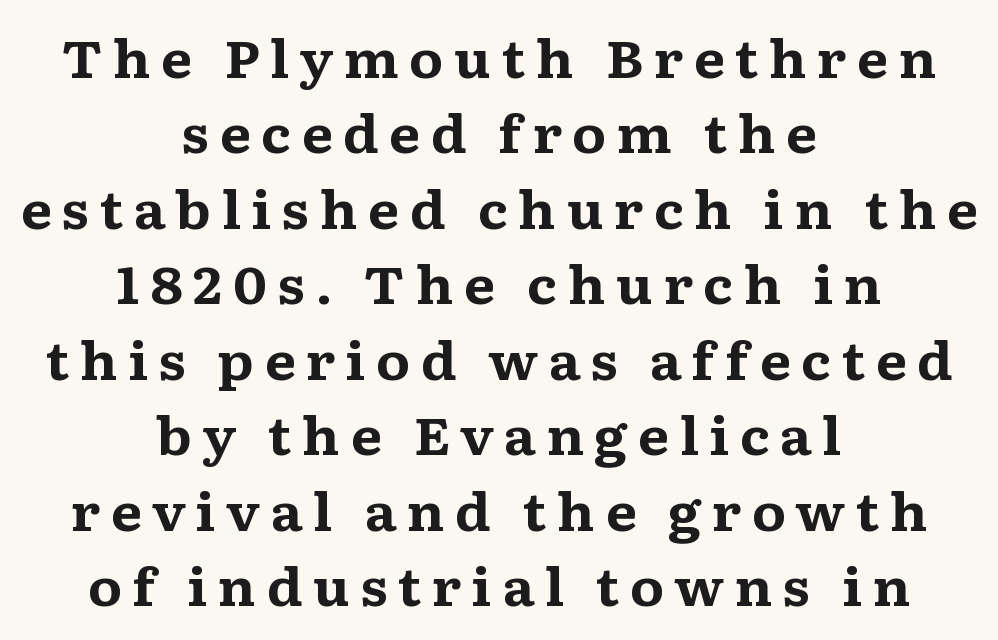
{"serif": "yes", "italic": "no", "bold": "yes", "weight": "bold", "width": "wide", "stroke_contrast": "medium", "x_height": "medium", "monospaced": "no", "underline": "no", "align": "center", "line_spacing": "normal", "line_spacing_ratio": 1.48, "glyph_px": 51}
